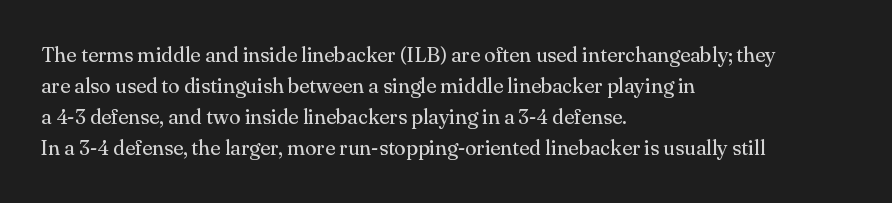
The image shows 21 px text type, upright; set left-aligned, normal line spacing (1.48x), normal letter spacing, not underlined.
